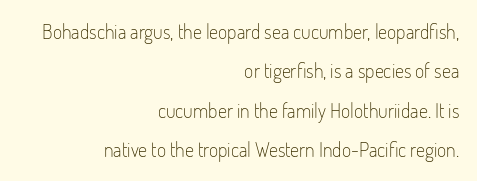
{"italic": "no", "bold": "no", "underline": "no", "align": "right", "line_spacing": "loose", "line_spacing_ratio": 1.97, "letter_spacing": "normal", "letter_spacing_em": 0.0, "glyph_px": 20}
